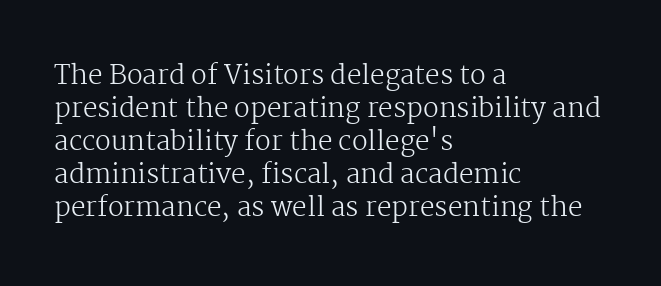
When letters stand straight like this, we call the style roman or upright. These lines sit exactly where default settings would place them. Students, note that the glyphs here touch the page at normal intervals. The passage shown is not bold in any degree. In CSS terms this would be text-align: left. Underlining? Definitely not there.
